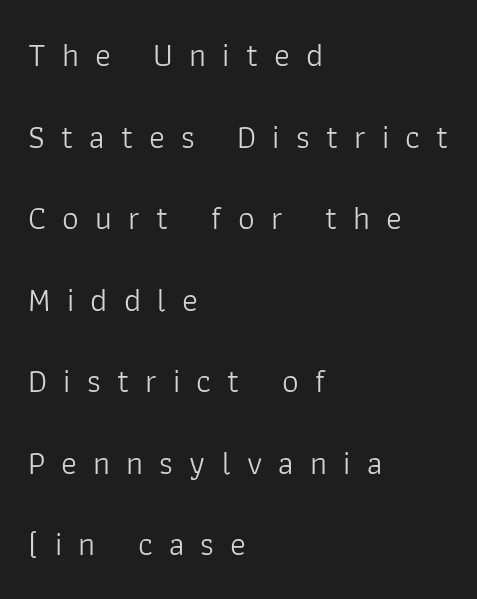
{"serif": "no", "italic": "no", "bold": "no", "weight": "light", "width": "normal", "stroke_contrast": "low", "x_height": "medium", "monospaced": "no", "underline": "no", "align": "left", "line_spacing": "loose", "line_spacing_ratio": 2.47, "letter_spacing": "wide", "letter_spacing_em": 0.49, "glyph_px": 33}
